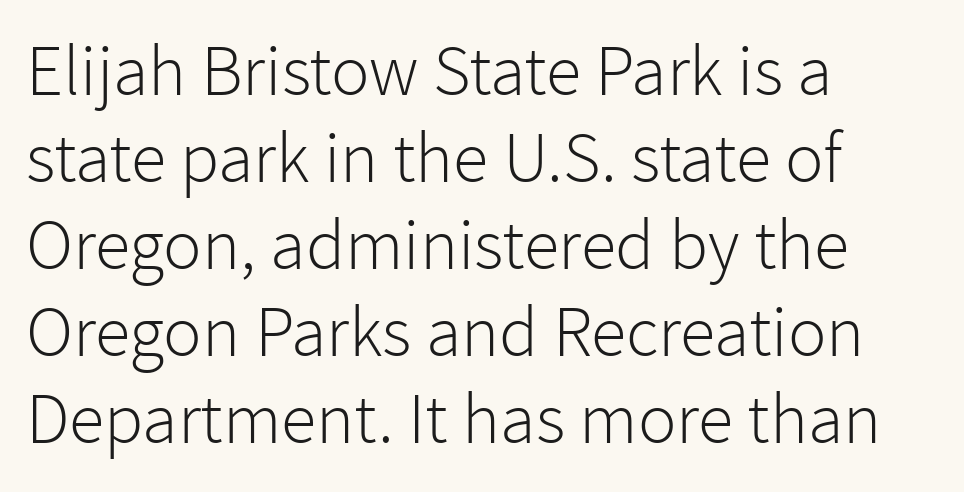
Q: Is the text bold? A: No.
Q: Is the text italic (slanted)? A: No, it is upright.
Q: Is the typeface a serif or a sans-serif typeface? A: Sans-serif.
Q: Is the text underlined? A: No.
Q: How is the paragraph aligned? A: Left-aligned.
Q: Is the spacing between letters normal or unusually wide? A: Normal.
Q: Width (condensed, normal, or wide)? A: Normal.
Q: Stroke contrast? A: Low.
Q: x-height? A: Medium.
Q: Monospaced? A: No.
